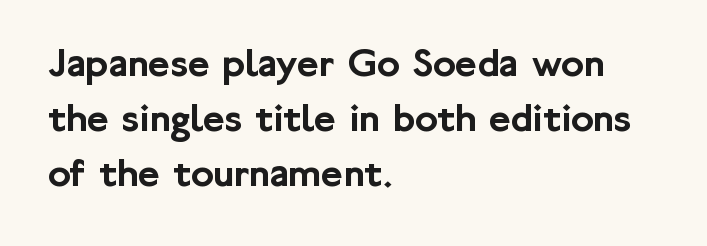
Q: Is the text italic (slanted)? A: No, it is upright.
Q: Is the typeface a serif or a sans-serif typeface? A: Sans-serif.
Q: Is the text underlined? A: No.
Q: How is the paragraph aligned? A: Left-aligned.
Q: Is the spacing between letters normal or unusually wide? A: Normal.
Q: Is the spacing between lines tight, normal or loose? A: Normal.
Q: Width (condensed, normal, or wide)? A: Normal.
Q: Stroke contrast? A: Low.
Q: x-height? A: Medium.
Q: Monospaced? A: No.
